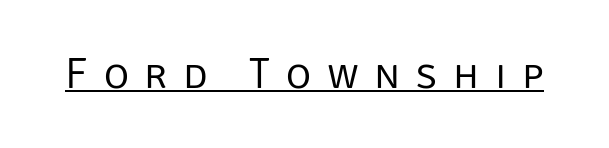
Q: Is the text bold? A: No.
Q: Is the text italic (slanted)? A: No, it is upright.
Q: Is the typeface a serif or a sans-serif typeface? A: Sans-serif.
Q: Is the text underlined? A: Yes.
Q: Is the spacing between letters normal or unusually wide? A: Unusually wide.
Q: Width (condensed, normal, or wide)? A: Normal.
Q: Stroke contrast? A: Low.
Q: x-height? A: Large.
Q: Monospaced? A: No.
